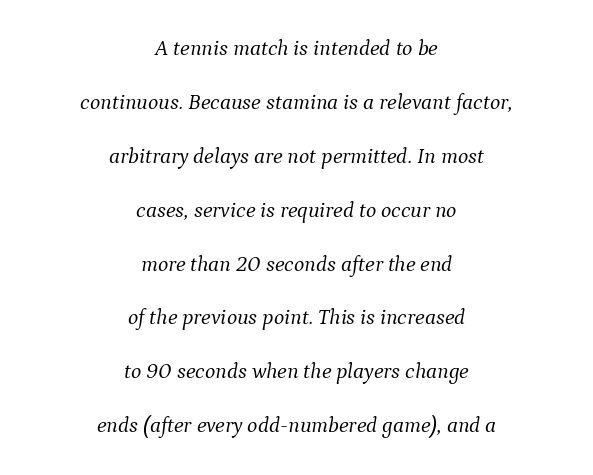
This sample trades compactness for vertical openness between lines. Counters stay open thanks to moderate or lighter strokes. The string is rendered with underlining switched off. Observe the lean: these are italic letterforms. Which margin do the lines hug? Neither — every line sits in the middle.
